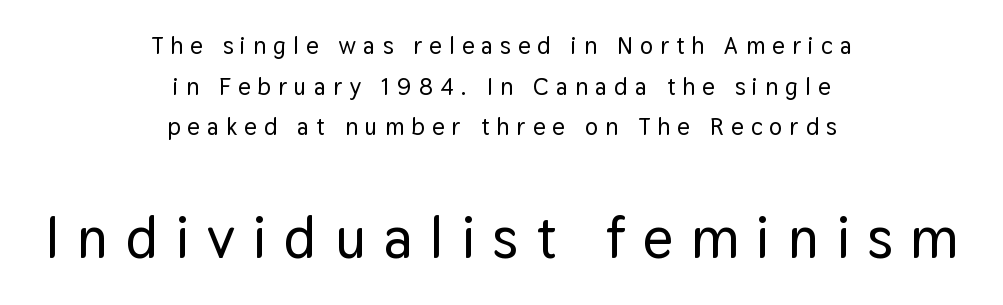
Q: Is the text italic (slanted)? A: No, it is upright.
Q: Is the typeface a serif or a sans-serif typeface? A: Sans-serif.
Q: Is the text underlined? A: No.
Q: How is the paragraph aligned? A: Centered.
Q: Is the spacing between letters normal or unusually wide? A: Unusually wide.
Q: Is the spacing between lines tight, normal or loose? A: Normal.
Q: Which block of text is set in a larger size, the first (top) or the second (bottom)? A: The second (bottom) one.
Q: Width (condensed, normal, or wide)? A: Normal.
Q: Stroke contrast? A: Low.
Q: x-height? A: Medium.
Q: Monospaced? A: No.
